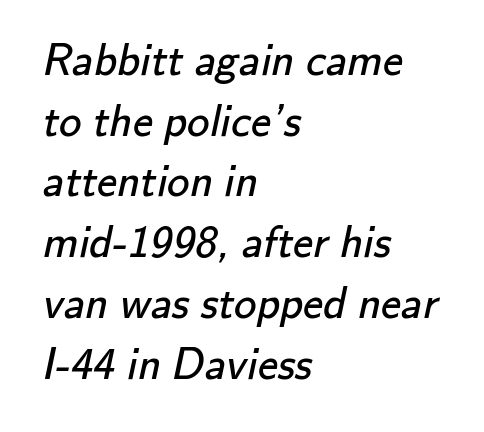
Q: Is the text bold? A: No.
Q: Is the typeface a serif or a sans-serif typeface? A: Sans-serif.
Q: Is the text underlined? A: No.
Q: How is the paragraph aligned? A: Left-aligned.
Q: Is the spacing between letters normal or unusually wide? A: Normal.
Q: Is the spacing between lines tight, normal or loose? A: Normal.
Q: Width (condensed, normal, or wide)? A: Normal.
Q: Stroke contrast? A: Low.
Q: x-height? A: Small.
Q: Monospaced? A: No.
